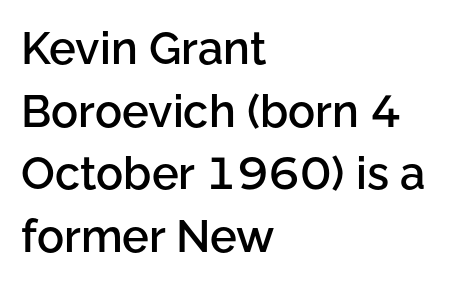
{"serif": "no", "italic": "no", "bold": "semi", "weight": "semibold", "width": "normal", "stroke_contrast": "low", "x_height": "medium", "monospaced": "no", "underline": "no", "align": "left", "line_spacing": "normal", "line_spacing_ratio": 1.39, "letter_spacing": "normal", "letter_spacing_em": 0.0, "glyph_px": 45}
